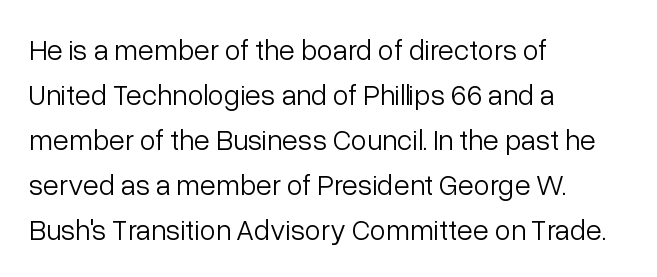
Stroke thickness stays within the range of a standard reading face or lighter. Clear beneath every line of the passage. A normal amount of white space separates one row of letters from the next. Horizontally, the lines are justified to the leading edge only.
